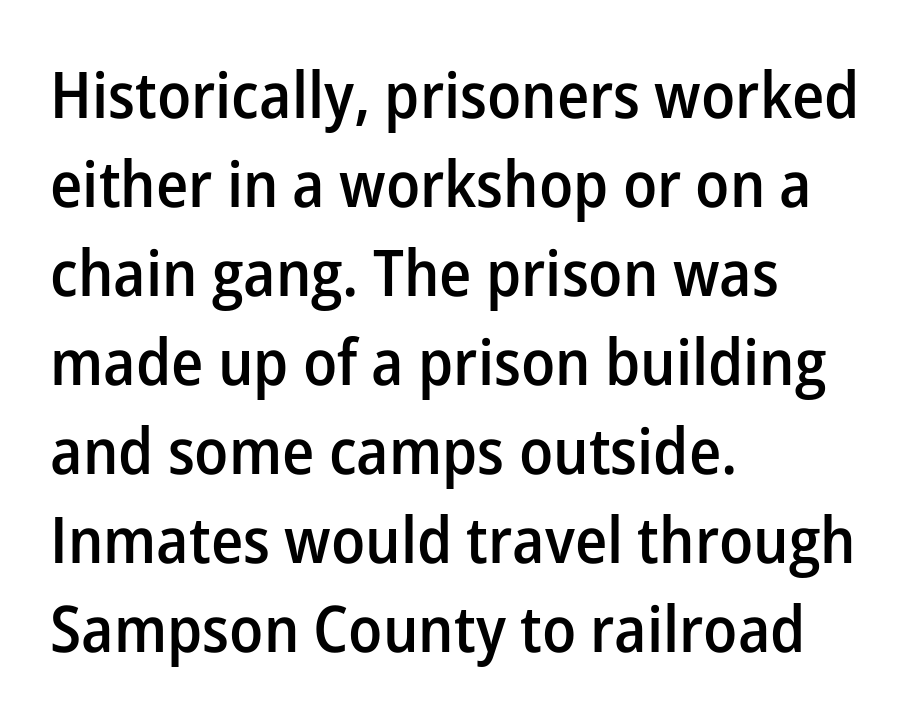
Q: Is the text bold? A: Semi-bold.
Q: Is the text italic (slanted)? A: No, it is upright.
Q: Is the typeface a serif or a sans-serif typeface? A: Sans-serif.
Q: Is the text underlined? A: No.
Q: How is the paragraph aligned? A: Left-aligned.
Q: Is the spacing between letters normal or unusually wide? A: Normal.
Q: Is the spacing between lines tight, normal or loose? A: Normal.
Q: Width (condensed, normal, or wide)? A: Normal.
Q: Stroke contrast? A: Low.
Q: x-height? A: Medium.
Q: Monospaced? A: No.
